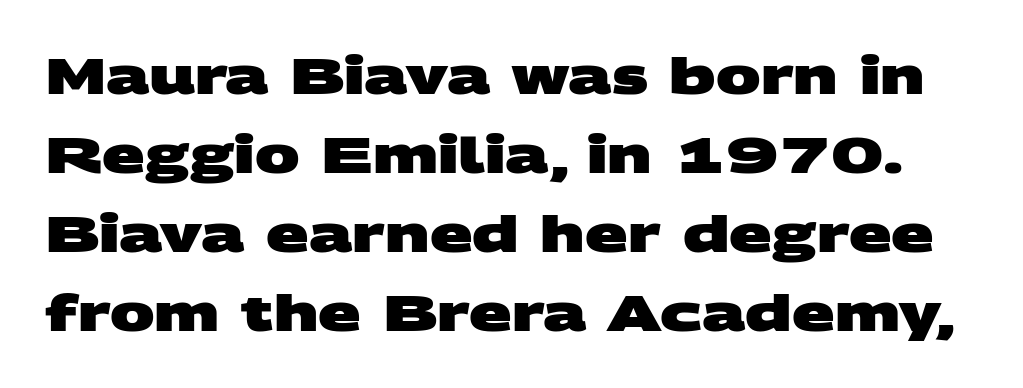
Q: Is the text bold? A: Yes.
Q: Is the typeface a serif or a sans-serif typeface? A: Sans-serif.
Q: Is the text underlined? A: No.
Q: Is the spacing between letters normal or unusually wide? A: Normal.
Q: Is the spacing between lines tight, normal or loose? A: Normal.
Q: Width (condensed, normal, or wide)? A: Wide.
Q: Stroke contrast? A: Medium.
Q: x-height? A: Large.
Q: Monospaced? A: No.
